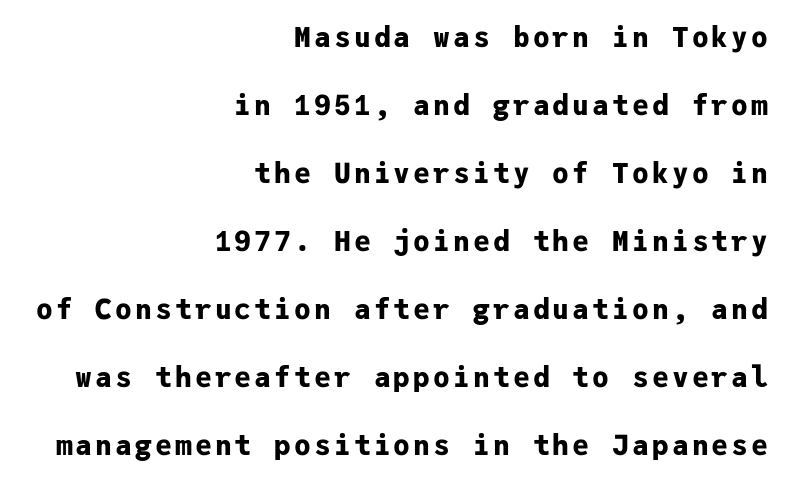
The image shows 28 px bold sans-serif type, upright, monospaced; set right-aligned, loose line spacing (2.43x), not underlined; low stroke contrast and a medium x-height.
